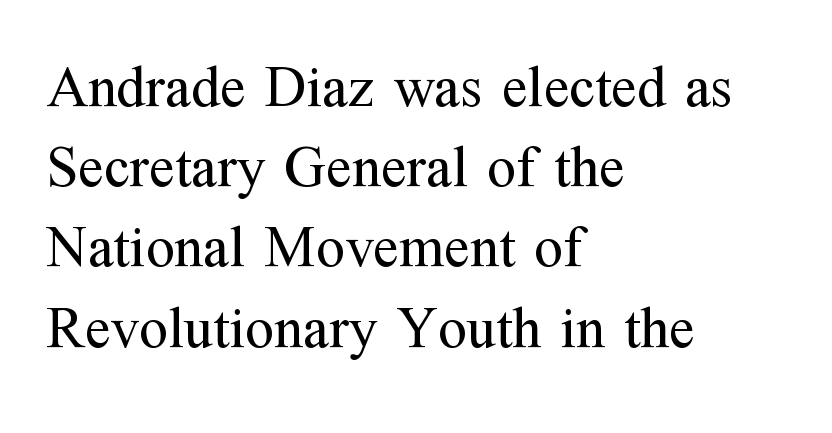
The image shows 59 px regular-weight serif type, upright; set left-aligned, normal line spacing (1.36x), normal letter spacing, not underlined; medium stroke contrast and a medium x-height.
